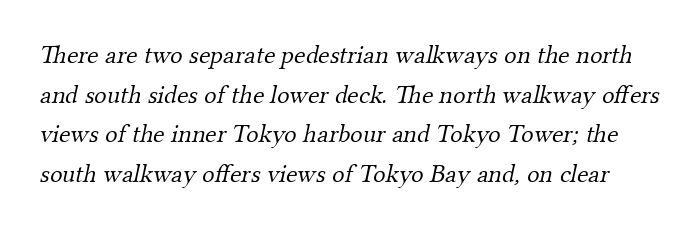
What stands out about the letter spacing? Nothing — it is the standard amount. Descenders hang freely into open space. Bold? No — there's no thickening of the strokes. How would I describe the line gaps? Plain and ordinary.
